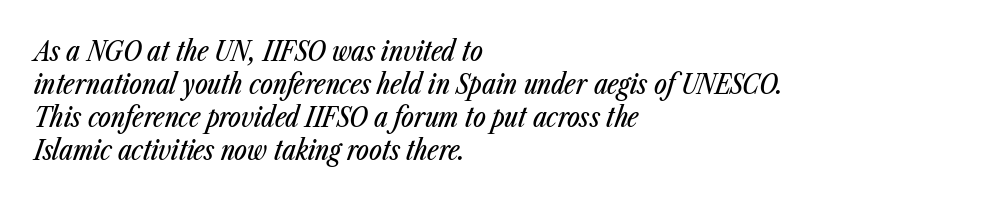
{"italic": "yes", "lean": "right", "slant_degrees": 23, "underline": "no", "align": "left", "line_spacing_ratio": 1.22, "letter_spacing": "normal", "letter_spacing_em": 0.0, "glyph_px": 27}
